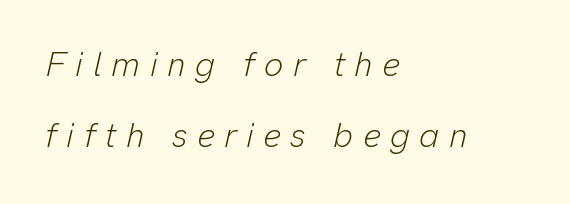
{"italic": "yes", "lean": "right", "slant_degrees": 13, "bold": "no", "weight": "light", "width": "normal", "stroke_contrast": "low", "x_height": "medium", "monospaced": "no", "underline": "no", "align": "left", "line_spacing": "loose", "line_spacing_ratio": 2.1, "letter_spacing": "wide", "letter_spacing_em": 0.28, "glyph_px": 34}
